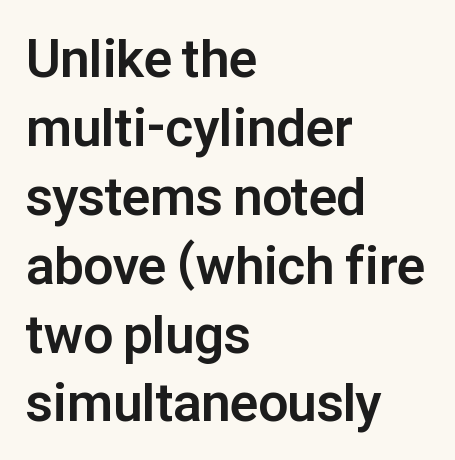
Q: Is the text bold? A: Yes.
Q: Is the text italic (slanted)? A: No, it is upright.
Q: Is the typeface a serif or a sans-serif typeface? A: Sans-serif.
Q: Is the text underlined? A: No.
Q: How is the paragraph aligned? A: Left-aligned.
Q: Is the spacing between letters normal or unusually wide? A: Normal.
Q: Is the spacing between lines tight, normal or loose? A: Normal.
Q: Width (condensed, normal, or wide)? A: Normal.
Q: Stroke contrast? A: Low.
Q: x-height? A: Medium.
Q: Monospaced? A: No.
